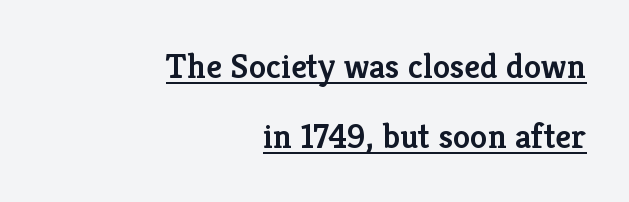
The image shows 35 px semibold serif type, upright; set right-aligned, loose line spacing (2.0x), normal letter spacing, underlined; low stroke contrast and a medium x-height.
